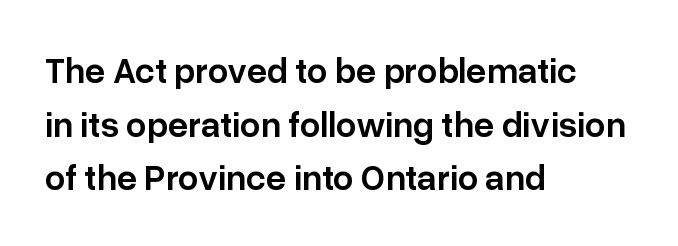
The space beneath each line is pristine and unruled. What's the leading like? Ordinary, nothing unusual. You can tell it's not italic because the verticals are truly vertical. You could not count columns in this text — the font is proportionally spaced. Check where the strokes stop: nothing finishes them off — pure sans. Short and long lines alike share a common starting point at left.
